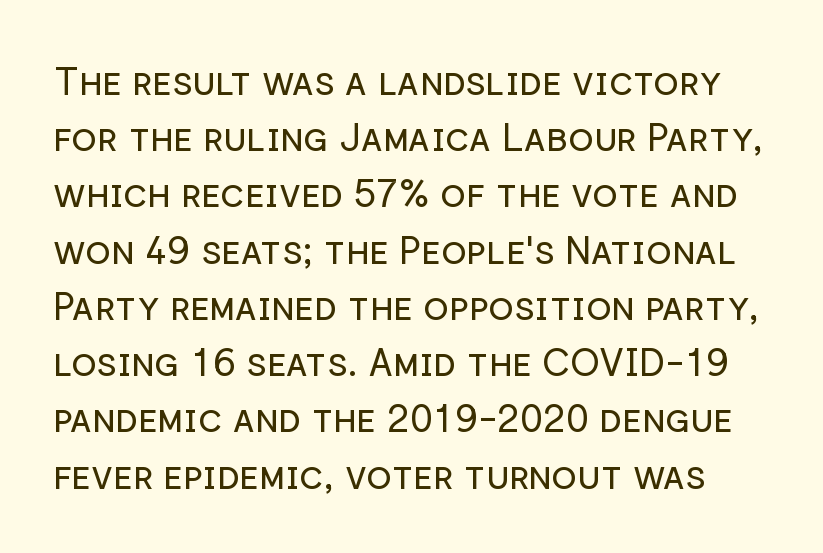
{"serif": "no", "italic": "no", "bold": "no", "weight": "regular", "width": "normal", "stroke_contrast": "low", "x_height": "medium", "monospaced": "no", "underline": "no", "line_spacing": "normal", "line_spacing_ratio": 1.48, "letter_spacing": "normal", "letter_spacing_em": 0.0, "glyph_px": 38}
